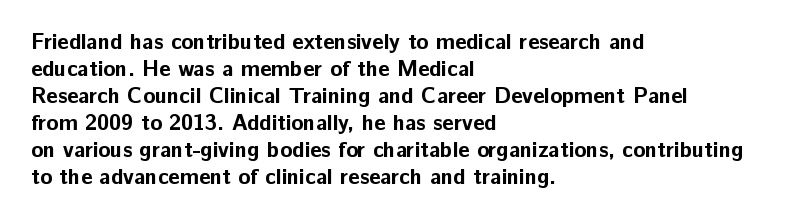
Q: Is the text bold? A: Yes.
Q: Is the text italic (slanted)? A: No, it is upright.
Q: Is the text underlined? A: No.
Q: How is the paragraph aligned? A: Left-aligned.
Q: Is the spacing between letters normal or unusually wide? A: Normal.
